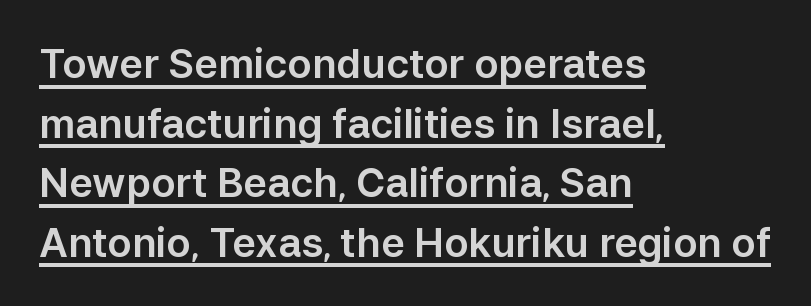
The lines are quadded left. Horizontal bands of white between lines are of average thickness. Proportional: the letters do not fall into vertical columns. These lines are composed in type without serifs. The specimen reads as upright at a glance.
